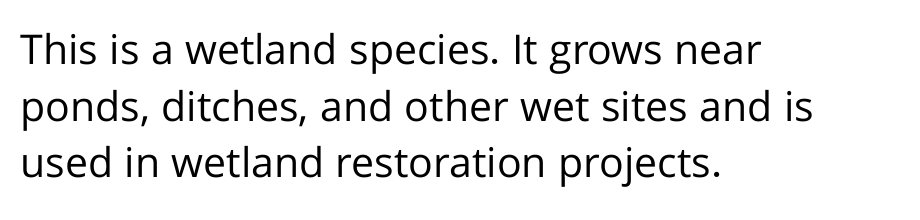
Is there any slant? The stems are plumb. The passage shown is typeset with a sans-serif family. Note the varied advance widths — an 'i' is clearly narrower than an 'm'. Each word holds together tightly as a unit, with standard inter-letter gaps. Each stroke keeps to a modest, everyday thickness or less. Honestly, the row spacing looks completely unremarkable.
